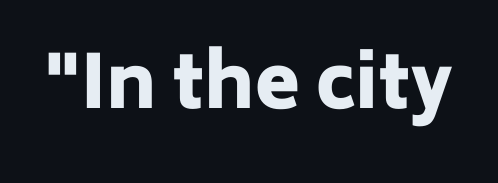
The image shows 73 px heavy sans-serif type, upright; set normal letter spacing, not underlined; low stroke contrast and a medium x-height.
